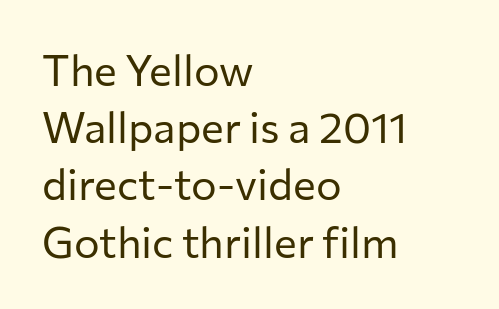
Nothing heavy about these letters — not bold at all. Honestly, there is no underline to notice here at all. Is there any slant? The stems are plumb. Look at the tracking — it's just the regular setting, nothing added. The rag falls on the right side of this text block.
